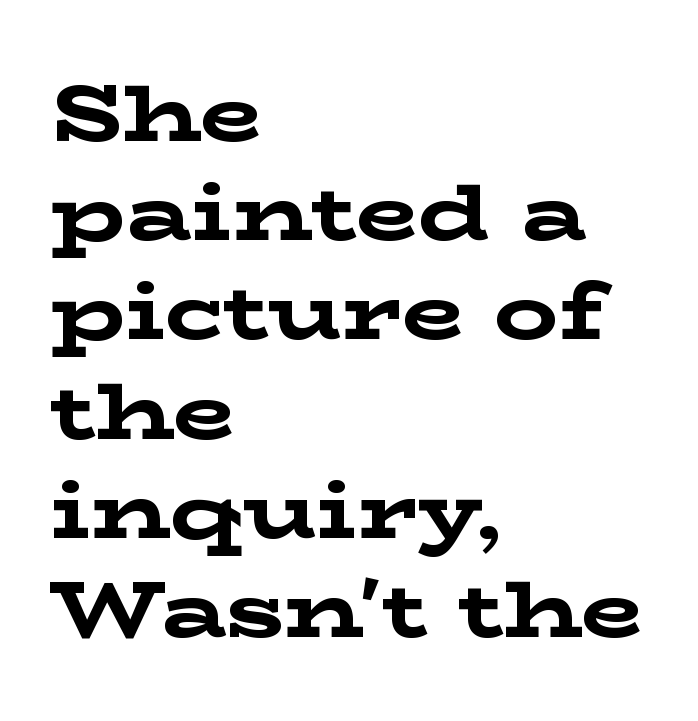
{"serif": "yes", "italic": "no", "bold": "yes", "weight": "bold", "width": "wide", "stroke_contrast": "low", "x_height": "medium", "monospaced": "no", "underline": "no", "align": "left", "line_spacing_ratio": 1.24, "letter_spacing": "normal", "letter_spacing_em": 0.0, "glyph_px": 80}
